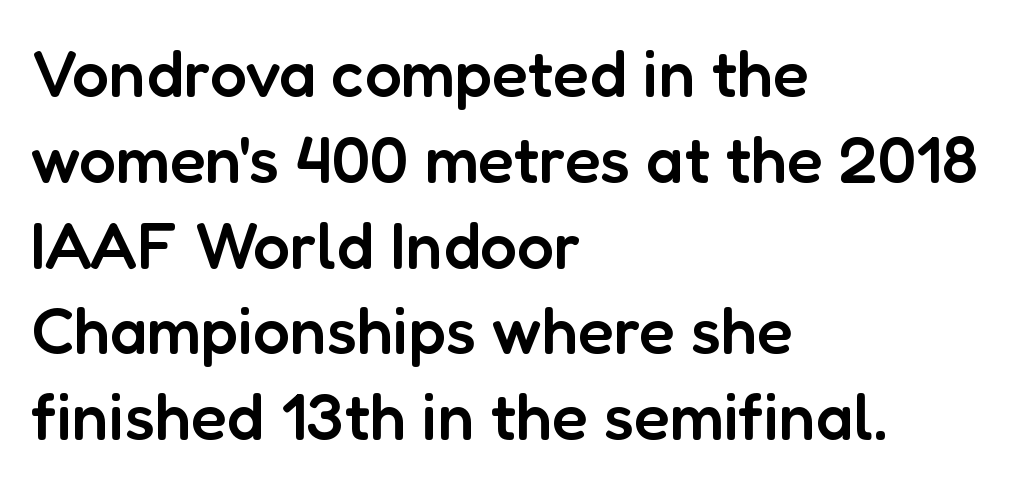
The image shows 66 px semibold sans-serif type, upright; set left-aligned, normal line spacing (1.3x), normal letter spacing, not underlined; low stroke contrast and a medium x-height.
